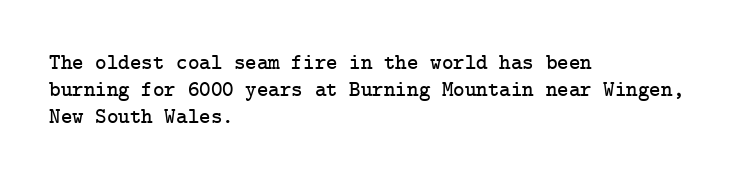
{"italic": "no", "underline": "no", "align": "left", "line_spacing_ratio": 1.22, "letter_spacing": "normal", "letter_spacing_em": 0.0, "glyph_px": 22}
